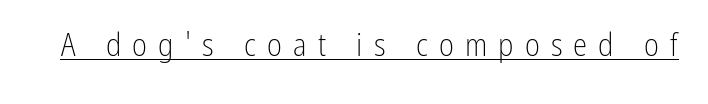
The image shows 32 px light, condensed sans-serif type, upright; set unusually wide letter spacing (+0.35 em), underlined; low stroke contrast and a medium x-height.
